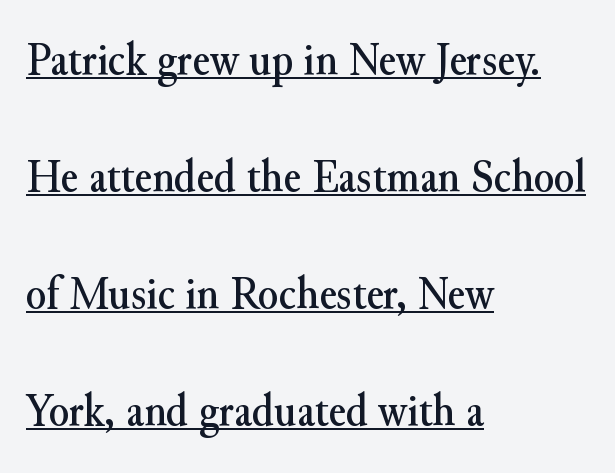
To sum up the face: it has serifs. Tracking value appears to be zero — textbook default spacing. Underlined type. Is there much room between lines? Yes — plenty of vertical air separates them. Is there any slant? The stems are plumb.
